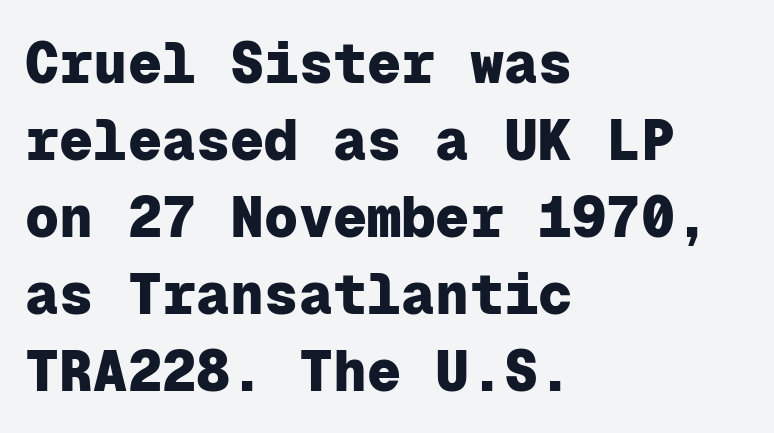
Q: Is the text bold? A: Yes.
Q: Is the text italic (slanted)? A: No, it is upright.
Q: Is the typeface a serif or a sans-serif typeface? A: Sans-serif.
Q: Is the text underlined? A: No.
Q: How is the paragraph aligned? A: Left-aligned.
Q: Is the spacing between letters normal or unusually wide? A: Normal.
Q: Is the spacing between lines tight, normal or loose? A: Normal.
Q: Width (condensed, normal, or wide)? A: Normal.
Q: Stroke contrast? A: Low.
Q: x-height? A: Medium.
Q: Monospaced? A: Yes.
